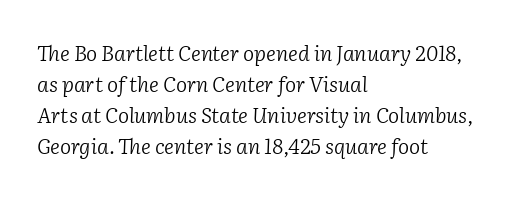
{"italic": "yes", "lean": "right", "slant_degrees": 2, "bold": "no", "underline": "no", "align": "left", "line_spacing": "normal", "line_spacing_ratio": 1.48, "letter_spacing": "normal", "letter_spacing_em": 0.0, "glyph_px": 21}
